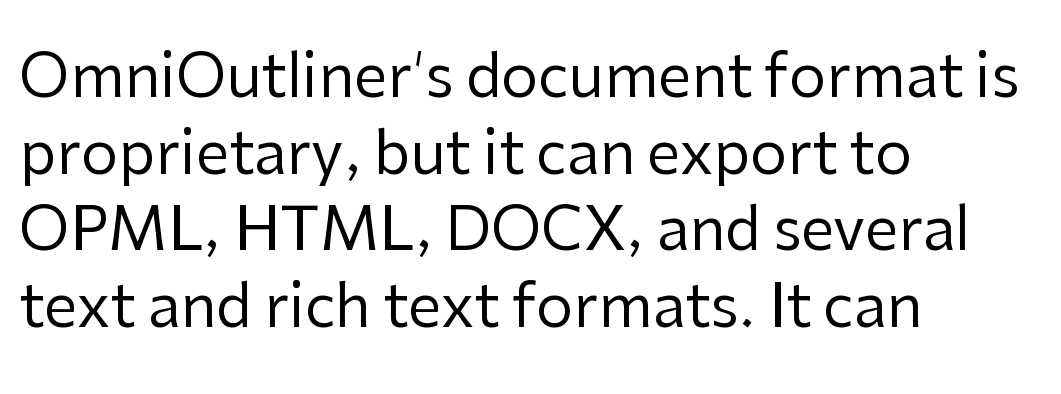
Q: Is the text bold? A: No.
Q: Is the text italic (slanted)? A: No, it is upright.
Q: Is the typeface a serif or a sans-serif typeface? A: Sans-serif.
Q: Is the text underlined? A: No.
Q: How is the paragraph aligned? A: Left-aligned.
Q: Is the spacing between letters normal or unusually wide? A: Normal.
Q: Is the spacing between lines tight, normal or loose? A: Normal.
Q: Width (condensed, normal, or wide)? A: Normal.
Q: Stroke contrast? A: Low.
Q: x-height? A: Medium.
Q: Monospaced? A: No.
